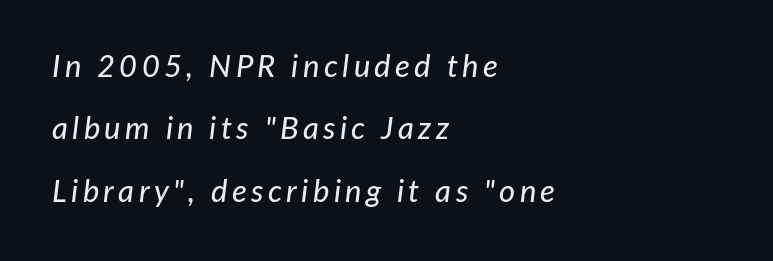
Rule under the text: the space is simply empty. The letters advance in unequal steps, a hallmark of proportional type. Compared with typical paragraphs, the rows here are farther apart. This rendering uses left alignment, leaving the right contour irregular. The lettering tilts uniformly, giving the passage an italic look.
